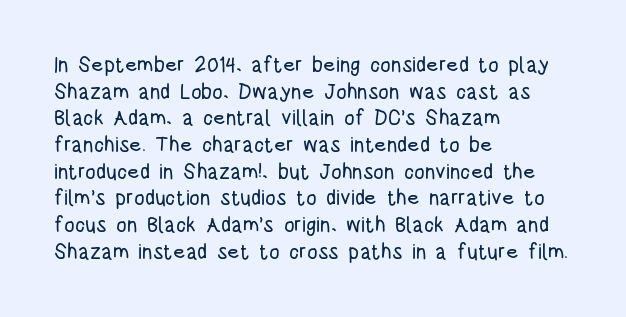
Successive baselines arrive at the customary interval. The space directly below the letters is spotless. The face used here is rendered with its standard letterfit. The rendering anchors every line to the left-hand side.
